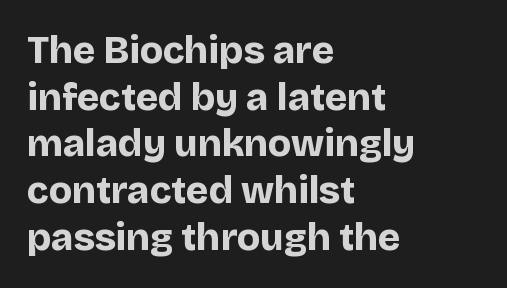
Q: Is the text bold? A: Yes.
Q: Is the text italic (slanted)? A: No, it is upright.
Q: Is the typeface a serif or a sans-serif typeface? A: Sans-serif.
Q: Is the text underlined? A: No.
Q: How is the paragraph aligned? A: Left-aligned.
Q: Is the spacing between letters normal or unusually wide? A: Normal.
Q: Width (condensed, normal, or wide)? A: Normal.
Q: Stroke contrast? A: Low.
Q: x-height? A: Large.
Q: Monospaced? A: No.
